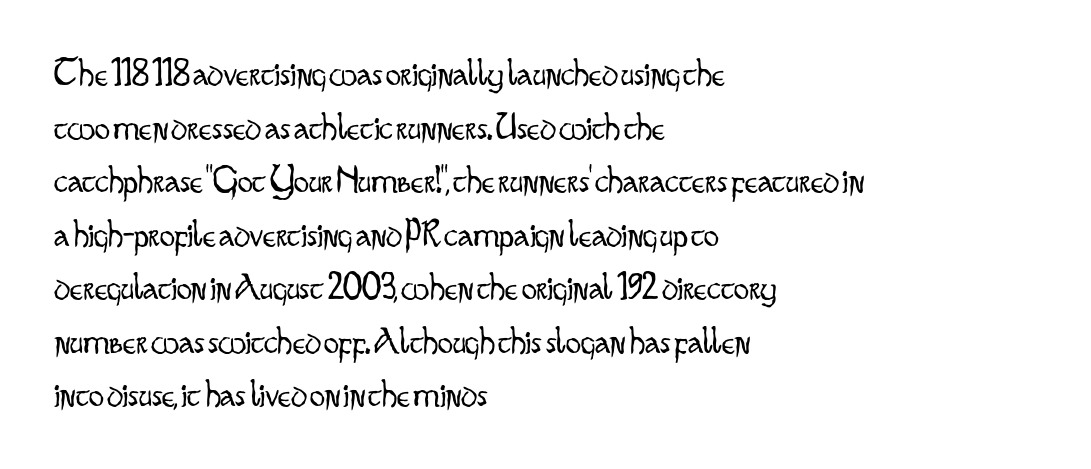
Is this a heavy cut? Hardly; it is regular or lighter. Posture: vertical. Honestly, the letter spacing is just normal — you wouldn't notice it. Grotesque or geometric, the face here clearly has no serifs. The zone under the glyphs is completely vacant. These lines are set flush left with a ragged right edge.
